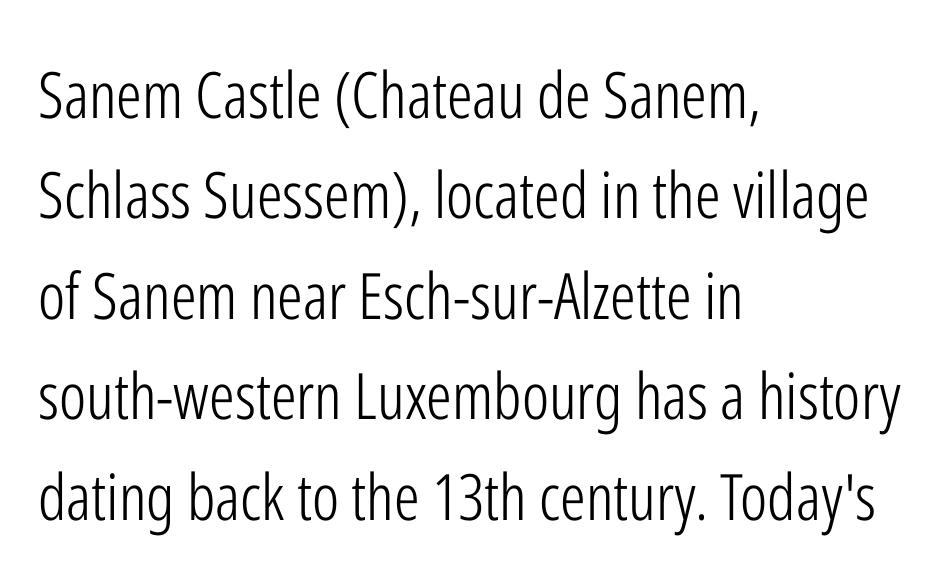
Notice how descenders clear the ascenders below comfortably — that's standard leading. Any mark beneath the type? The region is blank. Nothing unusual about the tracking: characters are spaced as the font intends. Spacing verdict: proportional, widths tailored to each character.
